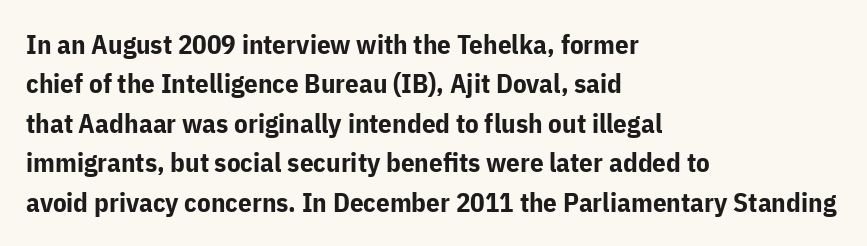
{"italic": "no", "bold": "yes", "underline": "no", "align": "left", "line_spacing": "normal", "line_spacing_ratio": 1.46, "letter_spacing": "normal", "letter_spacing_em": 0.0, "glyph_px": 27}
